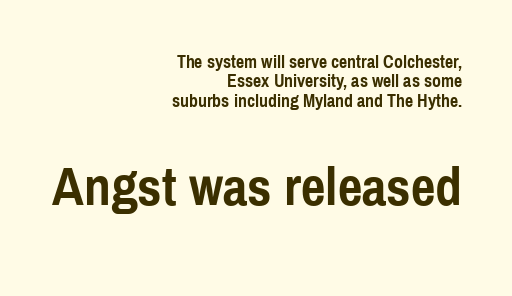
The image shows 54 px semibold, condensed sans-serif type, upright; set right-aligned, tight line spacing (1.07x), normal letter spacing, not underlined; the second (bottom) block is 3.0x larger; a medium x-height.
